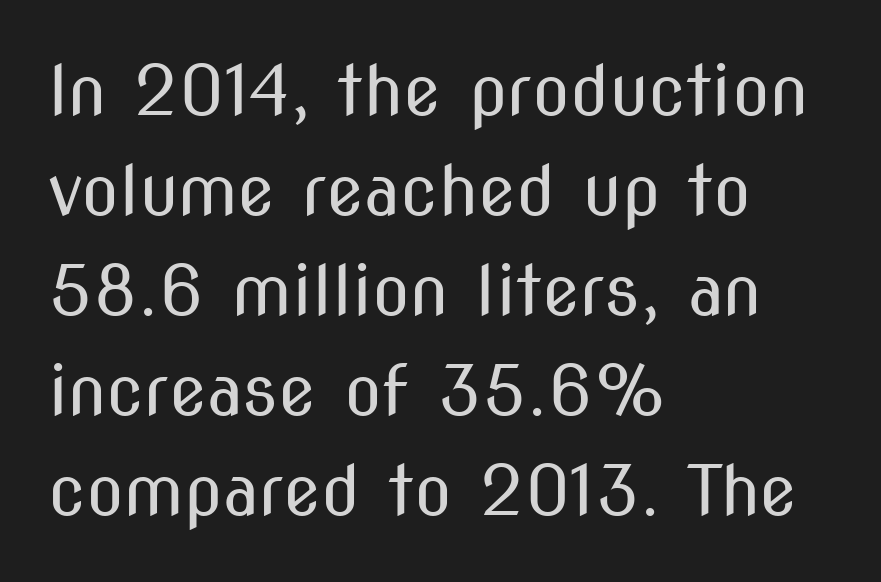
Q: Is the text bold? A: No.
Q: Is the text italic (slanted)? A: No, it is upright.
Q: Is the typeface a serif or a sans-serif typeface? A: Sans-serif.
Q: Is the text underlined? A: No.
Q: How is the paragraph aligned? A: Left-aligned.
Q: Is the spacing between letters normal or unusually wide? A: Normal.
Q: Is the spacing between lines tight, normal or loose? A: Normal.
Q: Width (condensed, normal, or wide)? A: Condensed.
Q: Stroke contrast? A: Medium.
Q: x-height? A: Medium.
Q: Monospaced? A: No.
